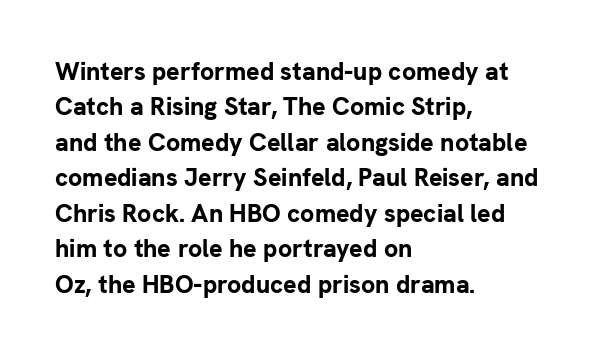
The strokes are fattened all the way to bold. Does the copy run flush right? No — it runs flush left. The face used here is rendered with its standard letterfit. Does the leading feel generous? No, just average. The typography opts for an upright posture over an oblique one.
